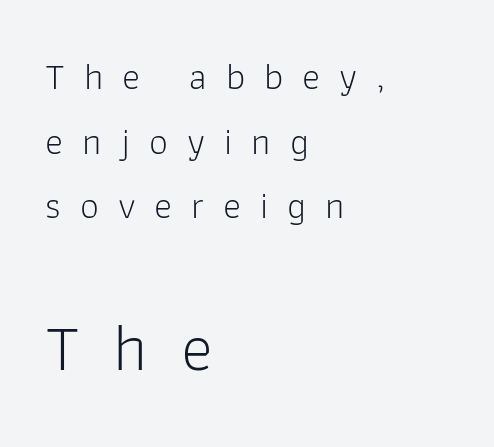
The image shows 67 px light sans-serif type, upright; set left-aligned, normal line spacing (1.7x), unusually wide letter spacing (+0.5 em), not underlined; the second (bottom) block is 1.76x larger; low stroke contrast and a medium x-height.
